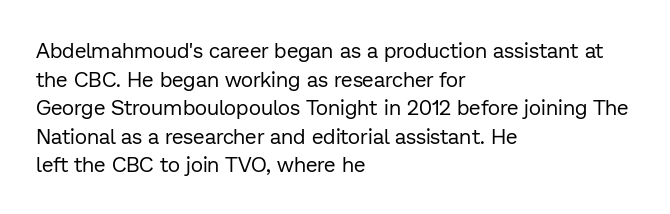
Q: Is the text bold? A: No.
Q: Is the text italic (slanted)? A: No, it is upright.
Q: Is the text underlined? A: No.
Q: How is the paragraph aligned? A: Left-aligned.
Q: Is the spacing between letters normal or unusually wide? A: Normal.
Q: Is the spacing between lines tight, normal or loose? A: Normal.
